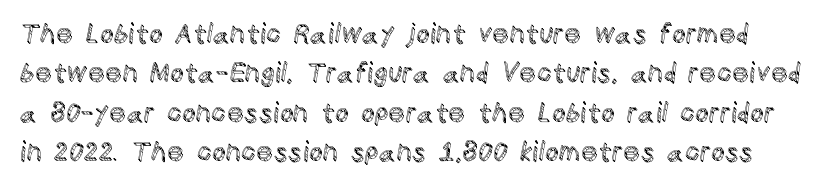
If you measured baseline to baseline, you'd find a middling distance. The tracking reads as untouched default to a designer's eye. The glyphs are unaccompanied by any horizontal stroke below them.
